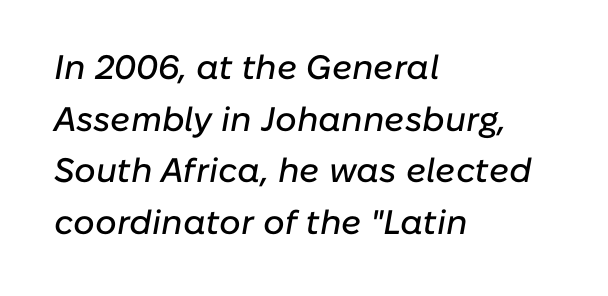
Q: Is the text italic (slanted)? A: Yes, it leans right by about 10 degrees.
Q: Is the text underlined? A: No.
Q: How is the paragraph aligned? A: Left-aligned.
Q: Is the spacing between letters normal or unusually wide? A: Normal.
Q: Is the spacing between lines tight, normal or loose? A: Normal.
Q: Width (condensed, normal, or wide)? A: Normal.
Q: Stroke contrast? A: Low.
Q: x-height? A: Medium.
Q: Monospaced? A: No.
